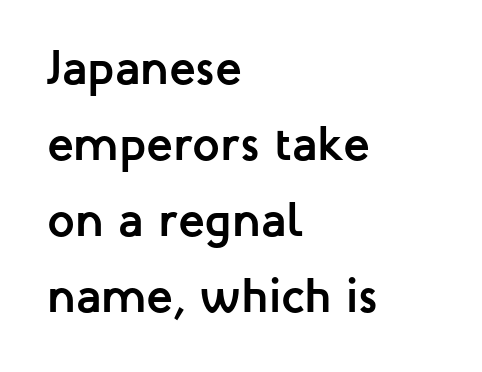
Q: Is the text bold? A: Yes.
Q: Is the text italic (slanted)? A: No, it is upright.
Q: Is the typeface a serif or a sans-serif typeface? A: Sans-serif.
Q: Is the text underlined? A: No.
Q: How is the paragraph aligned? A: Left-aligned.
Q: Is the spacing between letters normal or unusually wide? A: Normal.
Q: Is the spacing between lines tight, normal or loose? A: Normal.
Q: Width (condensed, normal, or wide)? A: Normal.
Q: Stroke contrast? A: Low.
Q: x-height? A: Medium.
Q: Monospaced? A: No.
